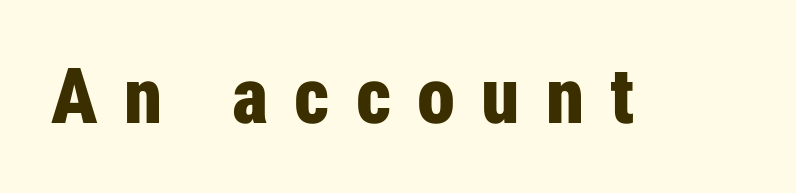
Q: Is the text bold? A: Yes.
Q: Is the text italic (slanted)? A: No, it is upright.
Q: Is the typeface a serif or a sans-serif typeface? A: Sans-serif.
Q: Is the text underlined? A: No.
Q: Is the spacing between letters normal or unusually wide? A: Unusually wide.
Q: Width (condensed, normal, or wide)? A: Condensed.
Q: Stroke contrast? A: Low.
Q: x-height? A: Medium.
Q: Monospaced? A: No.
